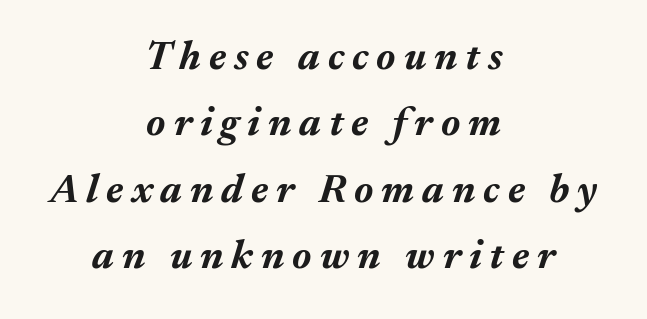
The passage shown is typed in a proportional face where columns would drift. This block has exactly the height ordinary leading produces. Compared with ordinary roman type, these characters are visibly tilted. Layout note: lines centered.
